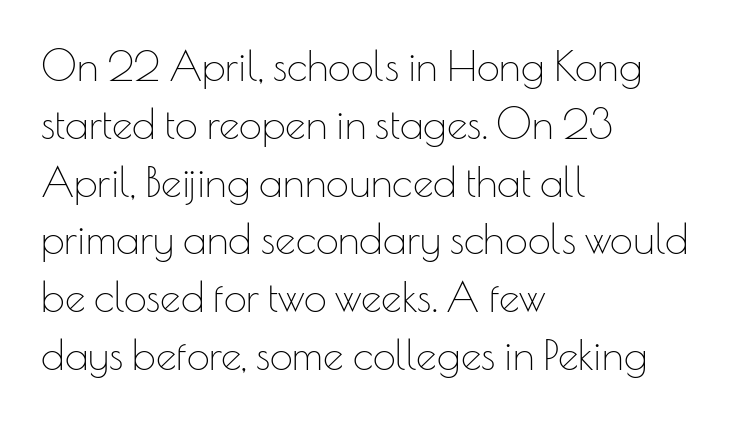
The rag falls on the right side of this text block. The designer left line spacing at the default. Spacing verdict: proportional, widths tailored to each character. You could call the tracking neutral — neither tight nor loose. Every character sits straight up, as roman type does. Underlining? Definitely not there.
